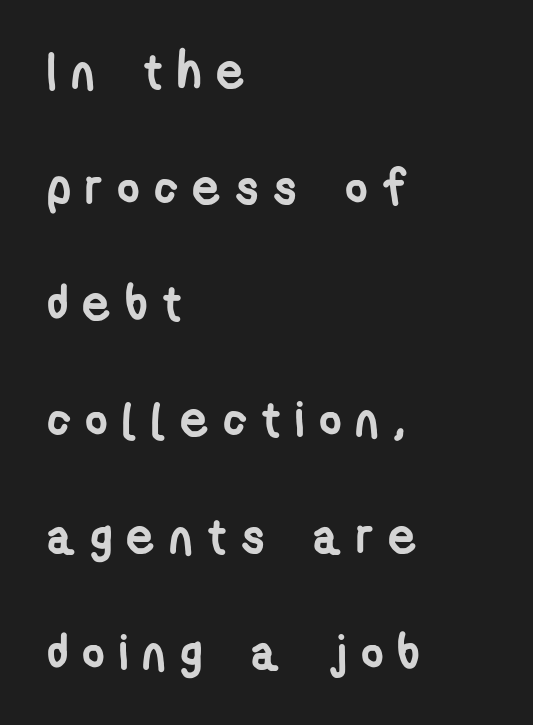
Check the space under the baseline: it is left empty. Substantial extra tracking has been applied to these lines. Widely set lines give the paragraph a tall, airy silhouette. Every letter is thick-stroked: bold, no question. The passage shown is typeset with a sans-serif family. These lines stack with their left ends in a neat column.
